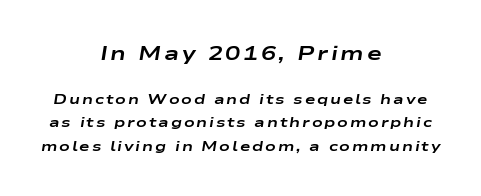
Q: Is the text bold? A: Yes.
Q: Is the text italic (slanted)? A: Yes, it leans right by about 9 degrees.
Q: Is the text underlined? A: No.
Q: How is the paragraph aligned? A: Centered.
Q: Is the spacing between lines tight, normal or loose? A: Normal.
Q: Which block of text is set in a larger size, the first (top) or the second (bottom)? A: The first (top) one.
